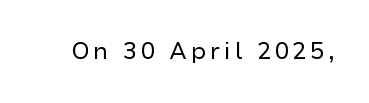
Q: Is the text bold? A: No.
Q: Is the text italic (slanted)? A: No, it is upright.
Q: Is the text underlined? A: No.
